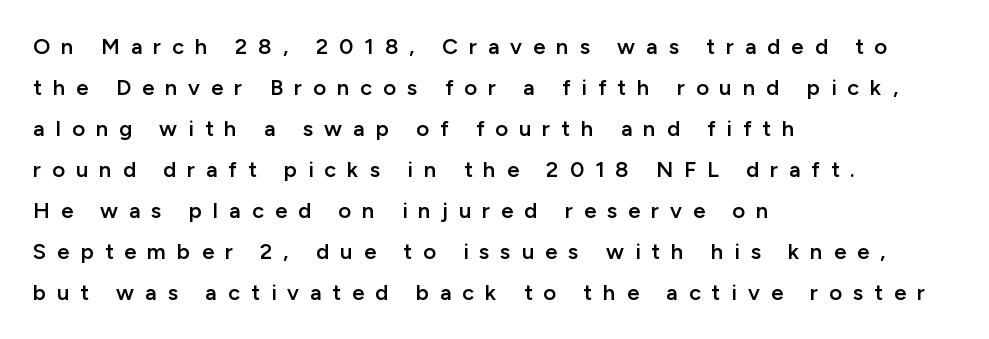
The image shows 22 px text type, upright; set left-aligned, line spacing 1.86x, unusually wide letter spacing (+0.5 em), not underlined.
